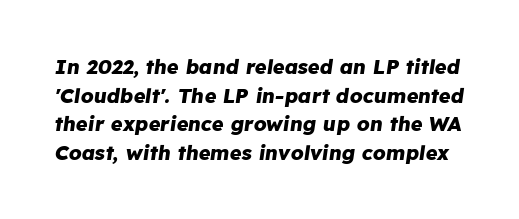
These lines keep a tight, regular rhythm from letter to letter. Honestly, there is no underline to notice here at all. Is the type slanted? Yes — the strokes lean at a clear angle. Pretty heavy lettering here — definitely bold. Interline gaps are of average width in this sample.
